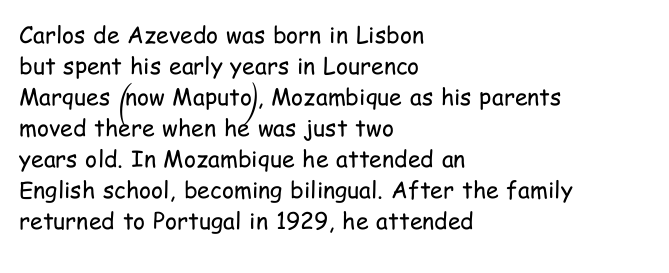
Q: Is the text bold? A: No.
Q: Is the text italic (slanted)? A: No, it is upright.
Q: Is the text underlined? A: No.
Q: How is the paragraph aligned? A: Left-aligned.
Q: Is the spacing between letters normal or unusually wide? A: Normal.
Q: Is the spacing between lines tight, normal or loose? A: Normal.
